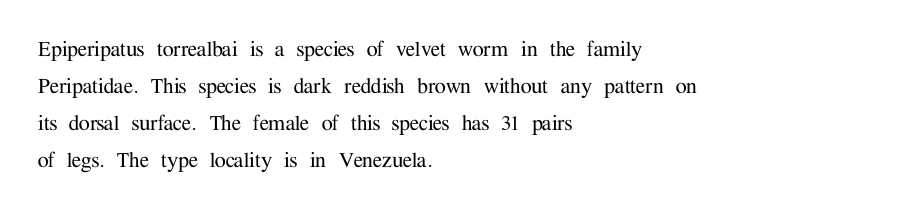
{"italic": "no", "underline": "no", "align": "left", "line_spacing": "normal", "line_spacing_ratio": 1.48, "letter_spacing": "normal", "letter_spacing_em": 0.0, "glyph_px": 25}
